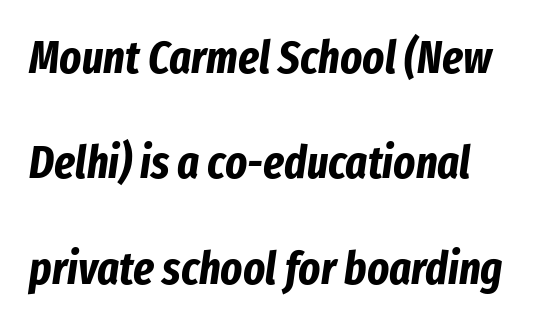
Q: Is the text bold? A: Yes.
Q: Is the text italic (slanted)? A: Yes, it leans right by about 8 degrees.
Q: Is the text underlined? A: No.
Q: Is the spacing between letters normal or unusually wide? A: Normal.
Q: Is the spacing between lines tight, normal or loose? A: Loose.
Q: Width (condensed, normal, or wide)? A: Condensed.
Q: Stroke contrast? A: Low.
Q: x-height? A: Medium.
Q: Monospaced? A: No.
